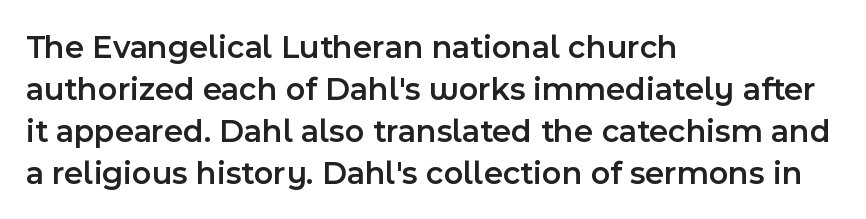
Q: Is the text bold? A: Semi-bold.
Q: Is the text italic (slanted)? A: No, it is upright.
Q: Is the typeface a serif or a sans-serif typeface? A: Sans-serif.
Q: Is the text underlined? A: No.
Q: How is the paragraph aligned? A: Left-aligned.
Q: Is the spacing between letters normal or unusually wide? A: Normal.
Q: Is the spacing between lines tight, normal or loose? A: Normal.
Q: Width (condensed, normal, or wide)? A: Normal.
Q: x-height? A: Medium.
Q: Monospaced? A: No.
